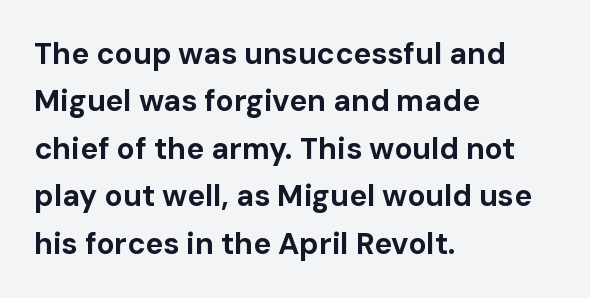
{"serif": "no", "italic": "no", "bold": "yes", "weight": "bold", "width": "normal", "stroke_contrast": "low", "x_height": "medium", "monospaced": "no", "underline": "no", "align": "left", "line_spacing": "normal", "line_spacing_ratio": 1.58, "letter_spacing": "normal", "letter_spacing_em": 0.0, "glyph_px": 30}
